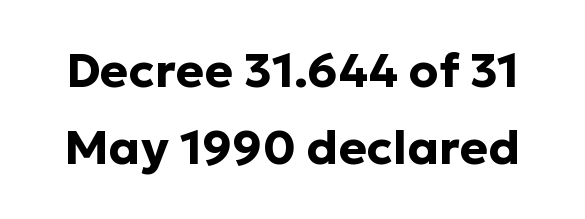
{"serif": "no", "italic": "no", "bold": "yes", "weight": "bold", "width": "normal", "stroke_contrast": "low", "x_height": "medium", "monospaced": "no", "underline": "no", "line_spacing": "normal", "line_spacing_ratio": 1.61, "letter_spacing": "normal", "letter_spacing_em": 0.0, "glyph_px": 48}
